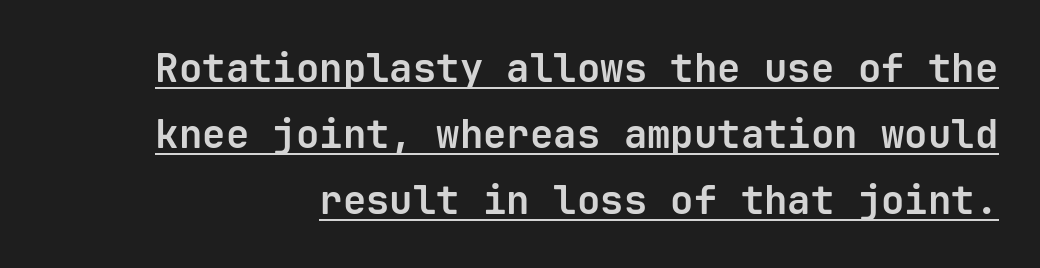
{"serif": "no", "italic": "no", "bold": "yes", "weight": "bold", "width": "normal", "stroke_contrast": "low", "x_height": "medium", "monospaced": "yes", "underline": "yes", "align": "right", "line_spacing": "normal", "line_spacing_ratio": 1.69, "letter_spacing": "normal", "letter_spacing_em": 0.0, "glyph_px": 39}
